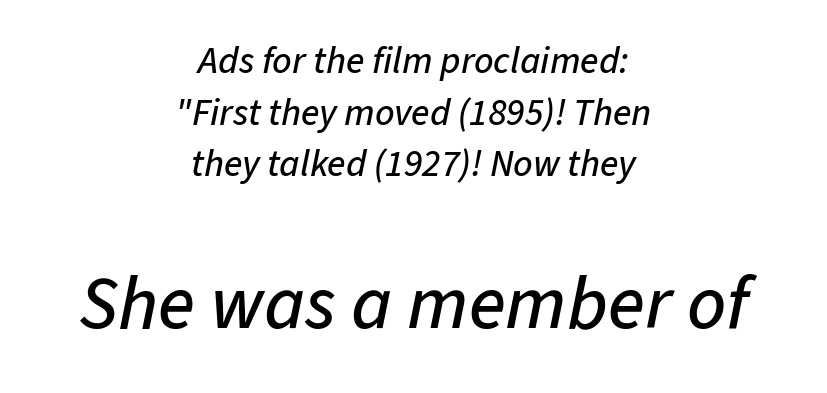
Q: Is the text italic (slanted)? A: Yes, it leans right by about 11 degrees.
Q: Is the text underlined? A: No.
Q: How is the paragraph aligned? A: Centered.
Q: Is the spacing between letters normal or unusually wide? A: Normal.
Q: Is the spacing between lines tight, normal or loose? A: Normal.
Q: Which block of text is set in a larger size, the first (top) or the second (bottom)? A: The second (bottom) one.
Q: Width (condensed, normal, or wide)? A: Normal.
Q: Stroke contrast? A: Low.
Q: x-height? A: Medium.
Q: Monospaced? A: No.
